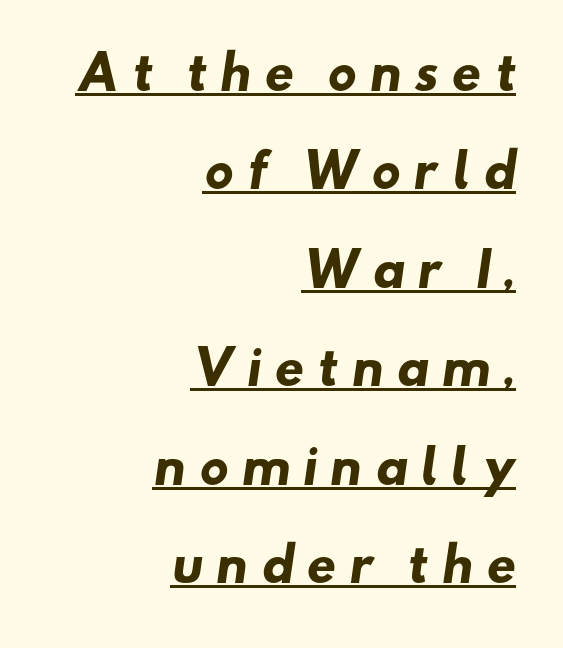
Tracking value appears strongly positive — letters spread wide. Regarding serifs, this sample does without them. The string is rendered with underlining switched on. A typesetter would call this leading open, well beyond the default. These lines stack with their right ends in a neat column. The typesetting leans heavy: a genuine bold.
